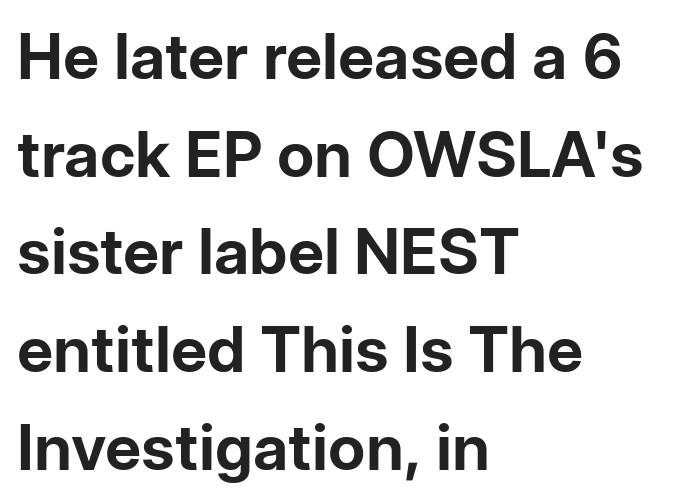
The image shows 63 px bold sans-serif type, upright; set left-aligned, normal line spacing (1.55x), normal letter spacing, not underlined; low stroke contrast and a medium x-height.
